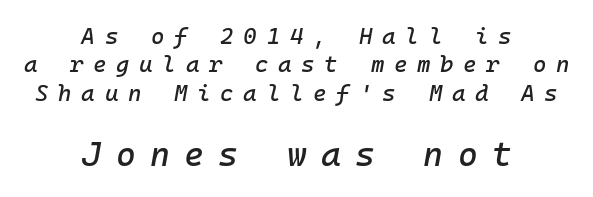
Is the lower block the larger one? Yes — the lower block carries the bigger type. Descender tails drop into unmarked territory. The specimen reads as italic at a glance. The lines in this sample share a center point and differ in where they start and stop. Inter-character spacing is expanded well beyond the font's built-in metrics.
